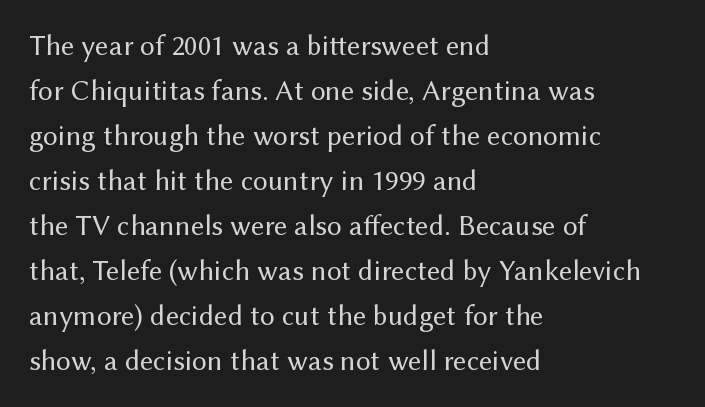
The image shows 29 px regular-weight sans-serif type, upright; set left-aligned, normal line spacing (1.55x), normal letter spacing, not underlined; medium stroke contrast and a medium x-height.
